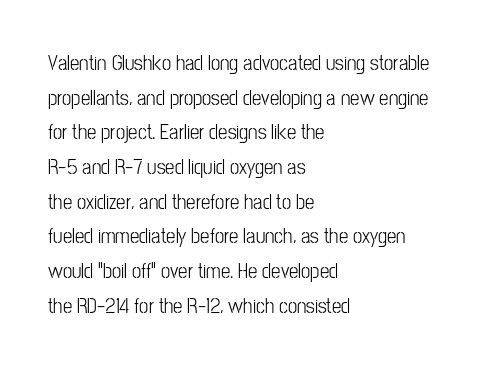
Q: Is the text italic (slanted)? A: No, it is upright.
Q: Is the text underlined? A: No.
Q: How is the paragraph aligned? A: Left-aligned.
Q: Is the spacing between letters normal or unusually wide? A: Normal.
Q: Is the spacing between lines tight, normal or loose? A: Normal.
